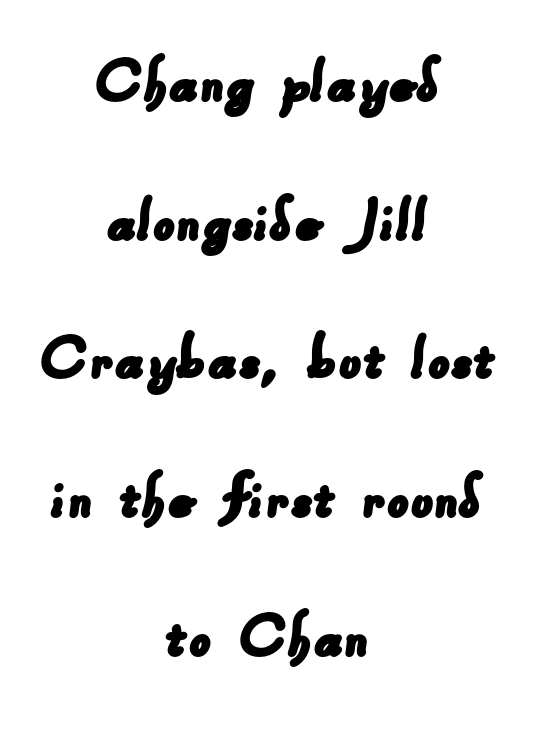
The face used here is rendered with its standard letterfit. These lines are composed in type without serifs. The passage shown is not underscored anywhere. Leftover space on each line is divided equally before and after the words. Does the leading feel generous? Absolutely, it's lavish. Character widths vary here, with narrow letters taking less room than wide ones.
